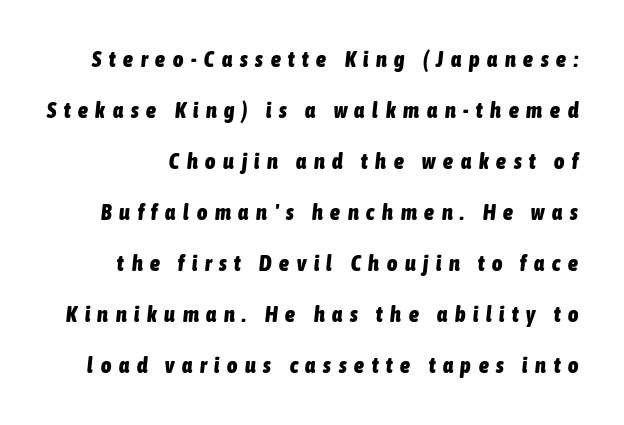
{"italic": "yes", "lean": "right", "slant_degrees": 6, "bold": "yes", "underline": "no", "line_spacing": "loose", "line_spacing_ratio": 2.32, "letter_spacing": "wide", "letter_spacing_em": 0.35, "glyph_px": 22}
